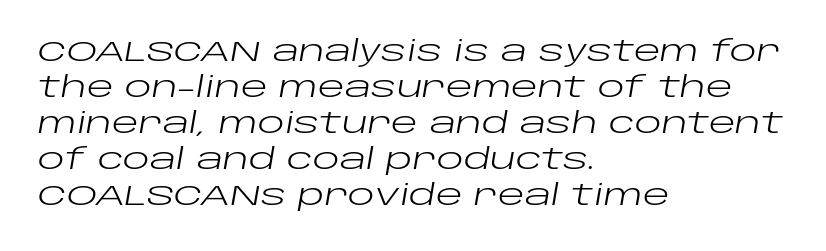
{"italic": "yes", "lean": "right", "slant_degrees": 10, "bold": "no", "weight": "regular", "width": "wide", "stroke_contrast": "low", "x_height": "large", "monospaced": "no", "underline": "no", "align": "left", "line_spacing": "normal", "line_spacing_ratio": 1.29, "letter_spacing": "normal", "letter_spacing_em": 0.0, "glyph_px": 28}
